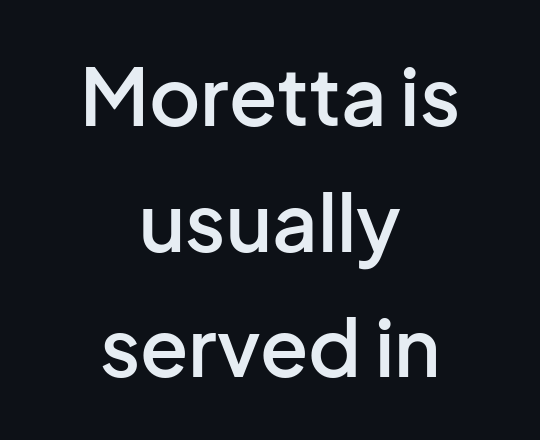
Q: Is the text bold? A: Semi-bold.
Q: Is the text italic (slanted)? A: No, it is upright.
Q: Is the typeface a serif or a sans-serif typeface? A: Sans-serif.
Q: Is the text underlined? A: No.
Q: How is the paragraph aligned? A: Centered.
Q: Is the spacing between letters normal or unusually wide? A: Normal.
Q: Is the spacing between lines tight, normal or loose? A: Normal.
Q: Width (condensed, normal, or wide)? A: Normal.
Q: Stroke contrast? A: Low.
Q: x-height? A: Medium.
Q: Monospaced? A: No.
